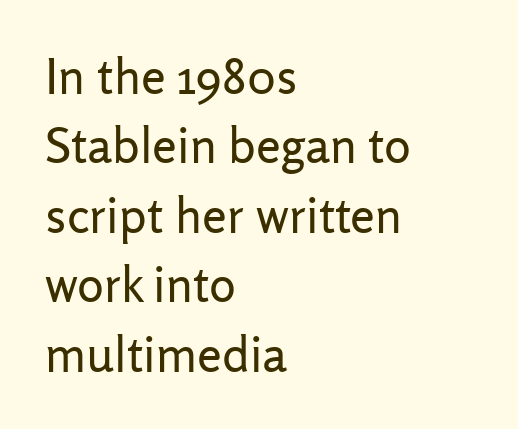
The image shows 50 px regular-weight sans-serif type, upright; set left-aligned, normal line spacing (1.39x), normal letter spacing, not underlined; low stroke contrast and a medium x-height.
